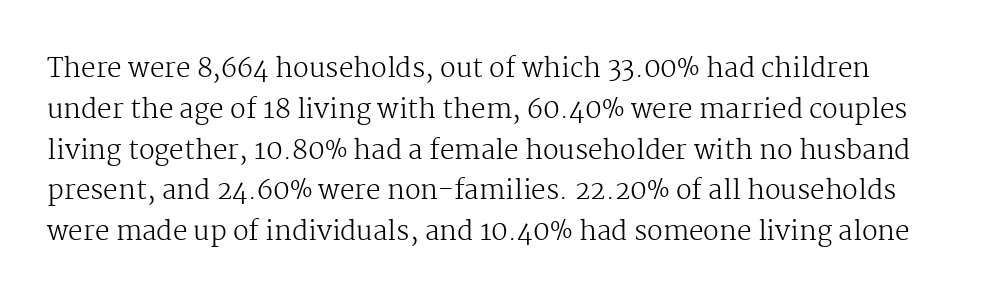
The image shows 26 px text type, upright; set normal line spacing (1.57x), normal letter spacing, not underlined.
